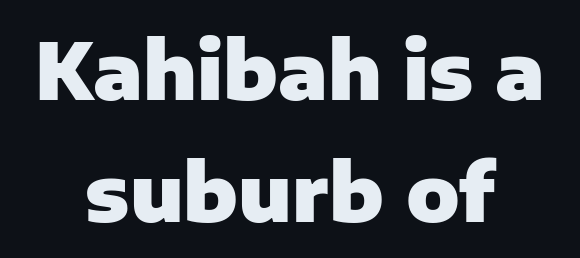
Notice how the passage keeps no hard edge, just a central spine. Vertically, the passage feels balanced, rows spaced as you'd expect. The face used here has the dense, thick strokes of a bold. Typographically, this falls in the sans-serif category.
